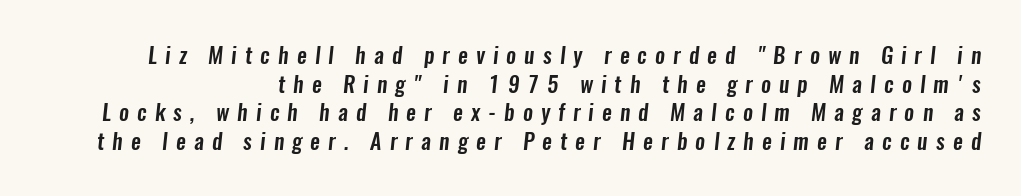
The line texture is sparse and dotted thanks to wide tracking. One glance says typical: line gaps are just what's usual. A clean baseline with only descenders dipping below it.
